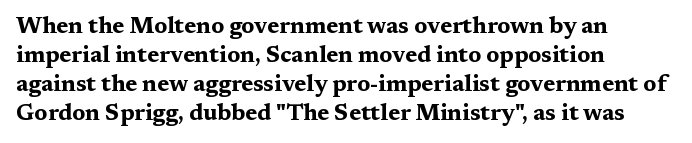
The image shows 23 px bold type, upright; set left-aligned, normal line spacing (1.26x), normal letter spacing, not underlined.
